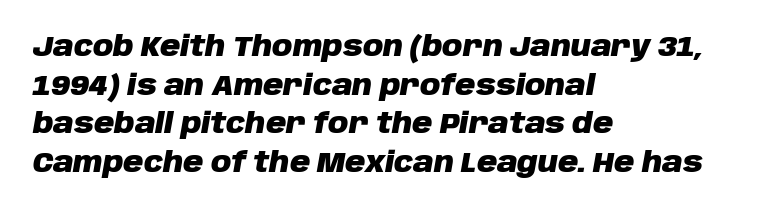
The image shows 28 px heavy type, italic (leaning right); set left-aligned, normal line spacing (1.38x), normal letter spacing, not underlined; low stroke contrast and a large x-height.
